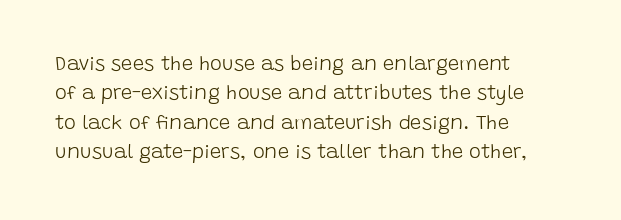
Look at the tracking — it's just the regular setting, nothing added. This sample keeps an unexceptional amount of space between lines. A typesetter would mark this as roman, not italic. Each row of text sits above clean, open space. Ink coverage per letter is moderate at most. This rendering uses left alignment, leaving the right contour irregular.
